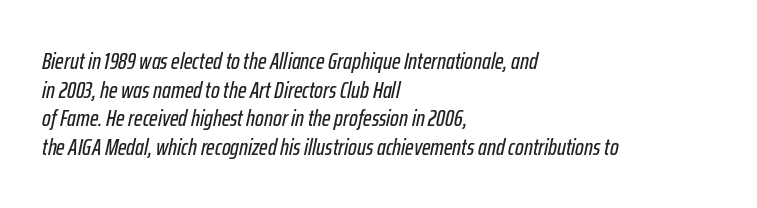
Q: Is the text italic (slanted)? A: Yes, it leans right by about 12 degrees.
Q: Is the text underlined? A: No.
Q: How is the paragraph aligned? A: Left-aligned.
Q: Is the spacing between letters normal or unusually wide? A: Normal.
